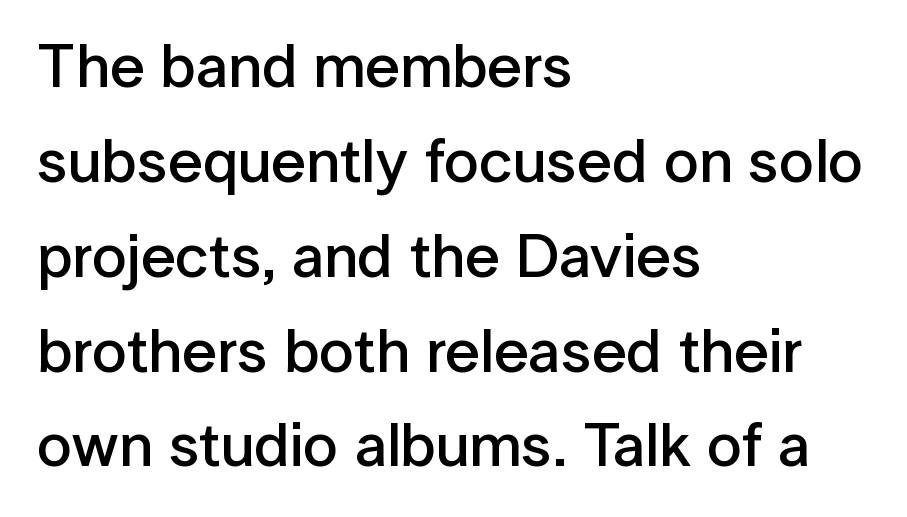
Q: Is the text bold? A: Semi-bold.
Q: Is the text italic (slanted)? A: No, it is upright.
Q: Is the typeface a serif or a sans-serif typeface? A: Sans-serif.
Q: Is the text underlined? A: No.
Q: How is the paragraph aligned? A: Left-aligned.
Q: Is the spacing between letters normal or unusually wide? A: Normal.
Q: Is the spacing between lines tight, normal or loose? A: Normal.
Q: Width (condensed, normal, or wide)? A: Normal.
Q: Stroke contrast? A: Low.
Q: x-height? A: Medium.
Q: Monospaced? A: No.
